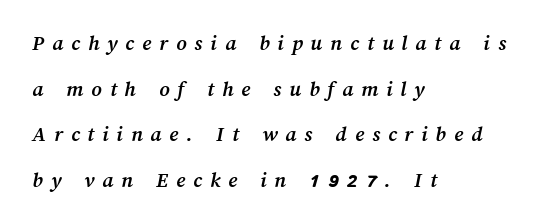
The image shows 22 px bold type; set left-aligned, loose line spacing (2.07x), unusually wide letter spacing (+0.36 em), not underlined.
